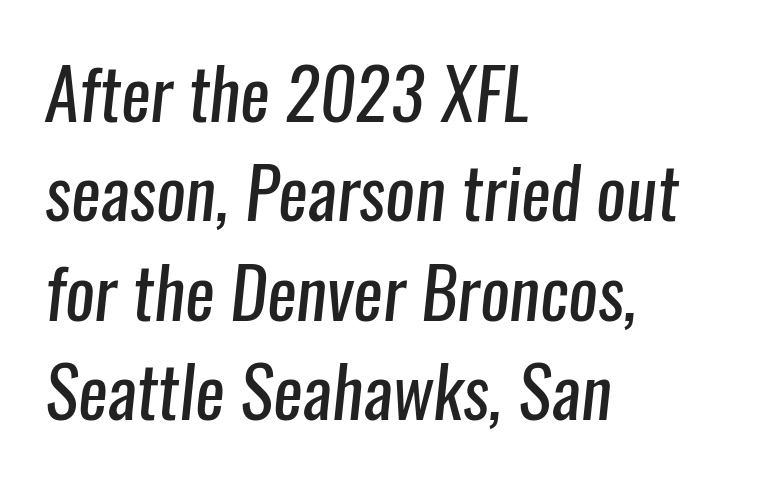
Rows of type keep a routine distance in the vertical direction. The face looks like a standard text weight, possibly lighter. Each letter's strokes conclude bluntly, with no projecting serifs. The typesetter chose a ragged-right arrangement here. Descenders are the only things crossing below the line.
